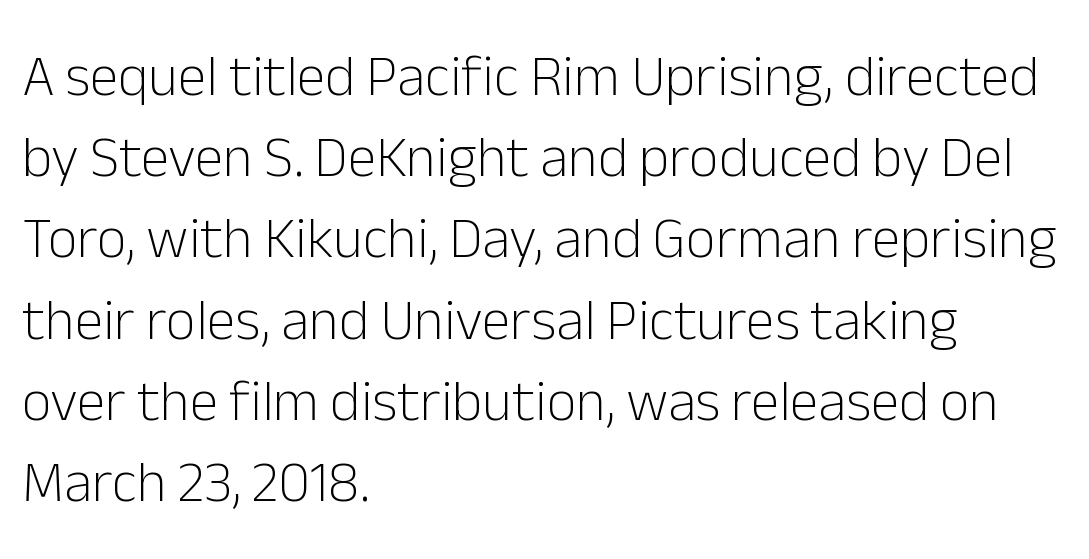
The image shows 58 px light sans-serif type, upright; set left-aligned, normal line spacing (1.4x), normal letter spacing, not underlined; low stroke contrast and a medium x-height.
